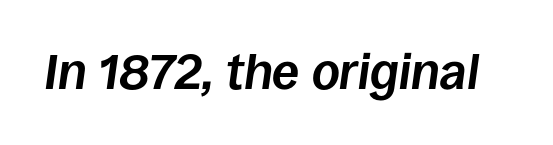
Q: Is the text bold? A: Yes.
Q: Is the text italic (slanted)? A: Yes, it leans right by about 8 degrees.
Q: Is the text underlined? A: No.
Q: Is the spacing between letters normal or unusually wide? A: Normal.
Q: Width (condensed, normal, or wide)? A: Normal.
Q: Stroke contrast? A: Low.
Q: x-height? A: Large.
Q: Monospaced? A: No.
